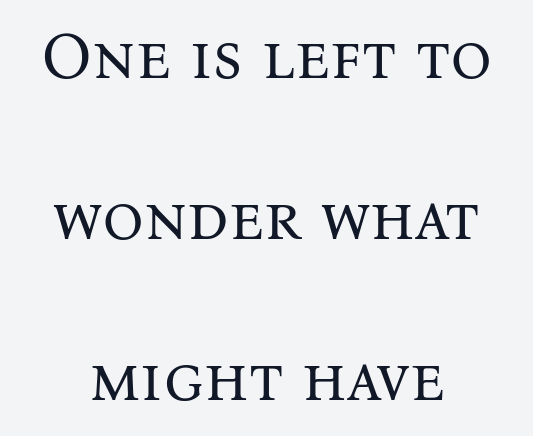
Alignment: centered. Quick note: not italic, upright. These lines are rendered in a variable-pitch font. The strokes carry an ordinary text weight at most. Only glyphs here, with clear space below each row. The face used here is rendered with its standard letterfit.
